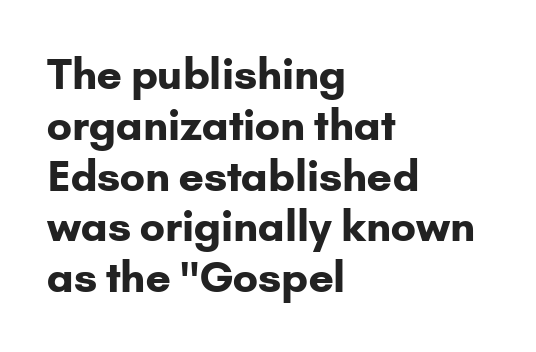
Observe the absence of serifs on each vertical stroke in this sample. Does the lettering tilt? It doesn't — this is upright. Nobody touched the tracking dial on this one. Reading down the block, your eye returns to a fixed left position each line.
